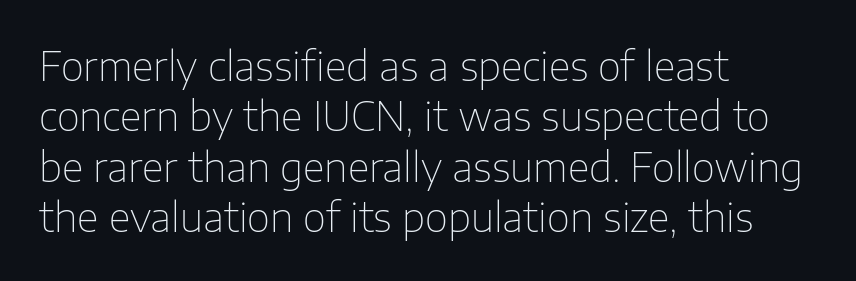
Q: Is the text bold? A: No.
Q: Is the text italic (slanted)? A: No, it is upright.
Q: Is the typeface a serif or a sans-serif typeface? A: Sans-serif.
Q: Is the text underlined? A: No.
Q: How is the paragraph aligned? A: Left-aligned.
Q: Is the spacing between letters normal or unusually wide? A: Normal.
Q: Is the spacing between lines tight, normal or loose? A: Normal.
Q: Width (condensed, normal, or wide)? A: Normal.
Q: Stroke contrast? A: Low.
Q: x-height? A: Medium.
Q: Monospaced? A: No.
